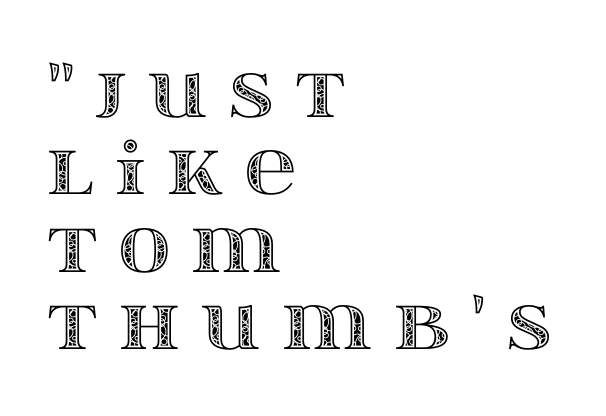
The image shows 71 px wide type, upright; set left-aligned, tight line spacing (1.09x), unusually wide letter spacing (+0.3 em), not underlined; a large x-height.
